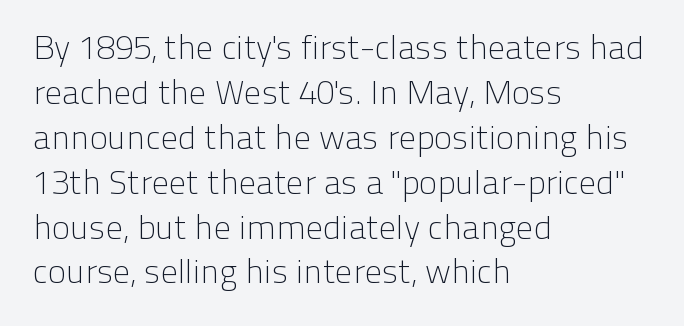
The image shows 34 px light sans-serif type, upright; set left-aligned, normal line spacing (1.32x), normal letter spacing, not underlined; low stroke contrast and a medium x-height.
